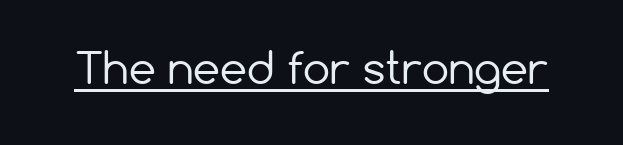
{"serif": "no", "italic": "no", "bold": "no", "weight": "regular", "width": "normal", "stroke_contrast": "low", "x_height": "medium", "monospaced": "no", "underline": "yes", "letter_spacing": "normal", "letter_spacing_em": 0.0, "glyph_px": 43}
